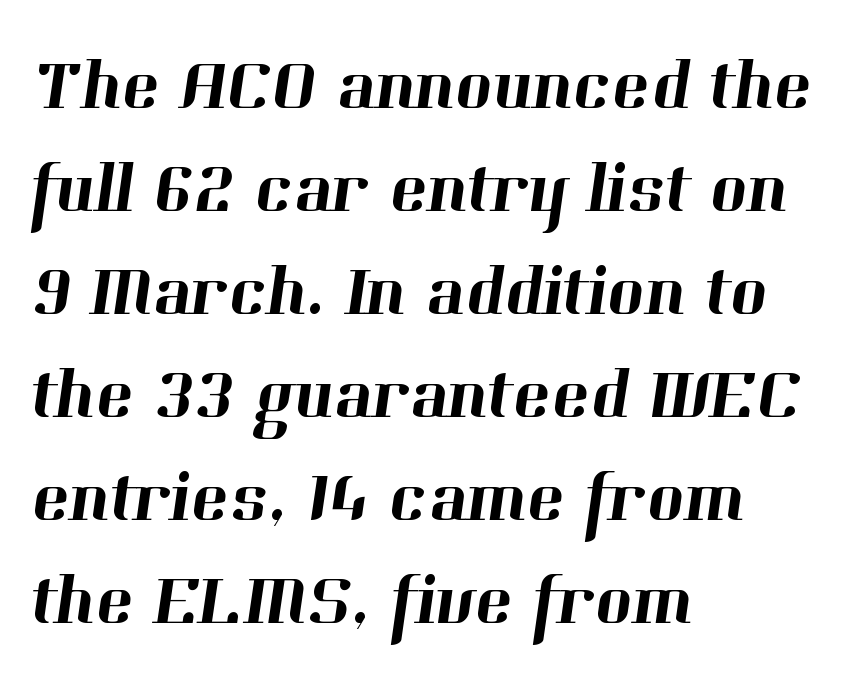
Line starts are locked; line ends wander. The passage shown is typed in a proportional face where columns would drift. The font family rendered here belongs to the serif group. Each row of text sits above clean, open space.
